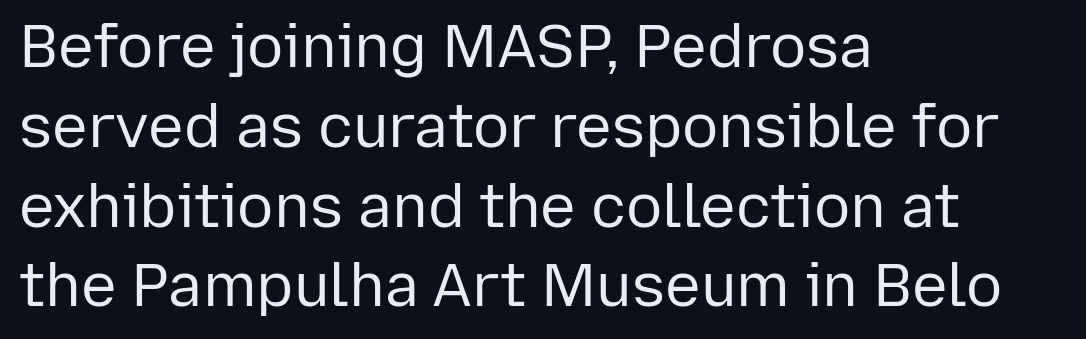
Q: Is the text bold? A: No.
Q: Is the text italic (slanted)? A: No, it is upright.
Q: Is the typeface a serif or a sans-serif typeface? A: Sans-serif.
Q: Is the text underlined? A: No.
Q: How is the paragraph aligned? A: Left-aligned.
Q: Is the spacing between letters normal or unusually wide? A: Normal.
Q: Is the spacing between lines tight, normal or loose? A: Normal.
Q: Width (condensed, normal, or wide)? A: Normal.
Q: Stroke contrast? A: Low.
Q: x-height? A: Medium.
Q: Monospaced? A: No.
